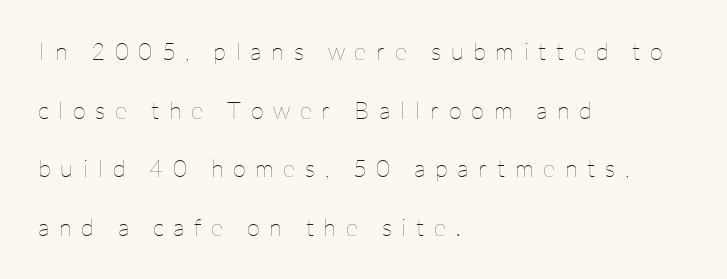
Q: Is the text bold? A: No.
Q: Is the text italic (slanted)? A: No, it is upright.
Q: Is the text underlined? A: No.
Q: How is the paragraph aligned? A: Left-aligned.
Q: Is the spacing between letters normal or unusually wide? A: Unusually wide.
Q: Is the spacing between lines tight, normal or loose? A: Loose.
